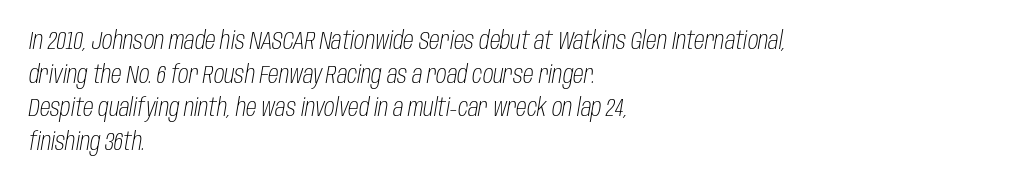
The image shows 24 px text type, italic (leaning right); set left-aligned, normal line spacing (1.4x), normal letter spacing, not underlined.
